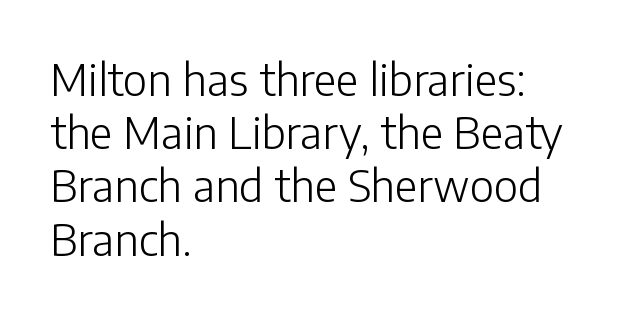
{"serif": "no", "italic": "no", "bold": "no", "weight": "light", "width": "normal", "stroke_contrast": "low", "x_height": "medium", "monospaced": "no", "underline": "no", "align": "left", "line_spacing_ratio": 1.21, "letter_spacing": "normal", "letter_spacing_em": 0.0, "glyph_px": 44}
